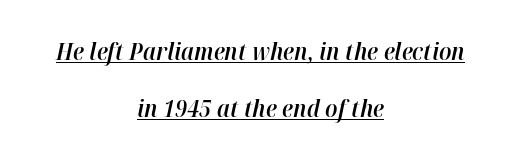
The rag falls on both sides of this text block equally. The face used here appears with an underline applied. Widely set lines give the paragraph a tall, airy silhouette. The face used here is rendered with its standard letterfit. Caption: semibold face, moderately heavy strokes. Does the lettering tilt? It does — this is italic.
